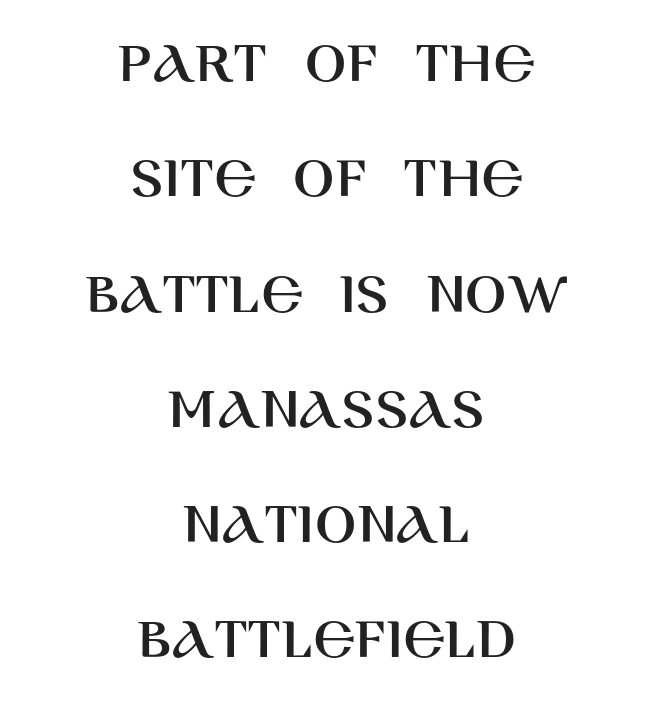
The rendering positions every line midway between the sides. Looks like regular typesetting: each glyph gets only the width it needs. The zone under the glyphs is completely vacant. Classification — sans serif. Look at the tracking — it's just the regular setting, nothing added. Italic: no, the glyphs are upright roman.
